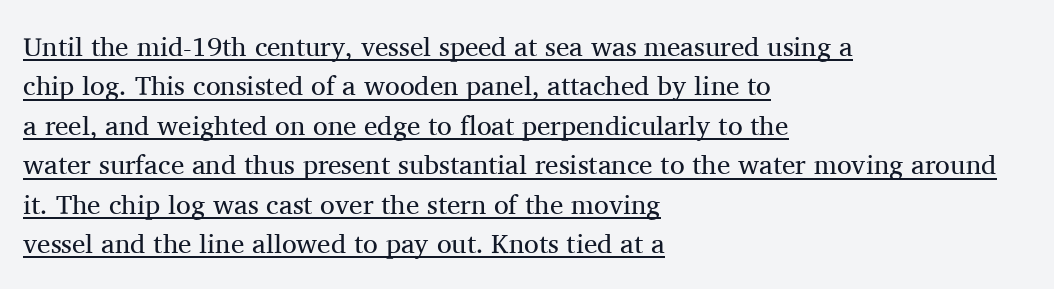
The ragged edge is on the right, which tells us the setting is flush left. The horizontal fit of the characters is conventional and even. Weight: regular or lighter. Notice how the stems are strictly vertical — no italics here. In terms of leading, this rendering sits right in the middle. In designer terms, the underline attribute is active on this setting.
